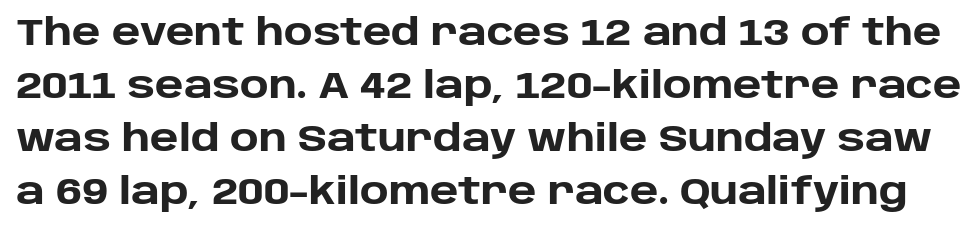
{"serif": "no", "italic": "no", "bold": "yes", "weight": "heavy", "width": "normal", "stroke_contrast": "low", "x_height": "large", "monospaced": "no", "underline": "no", "line_spacing": "normal", "line_spacing_ratio": 1.47, "letter_spacing": "normal", "letter_spacing_em": 0.0, "glyph_px": 36}
